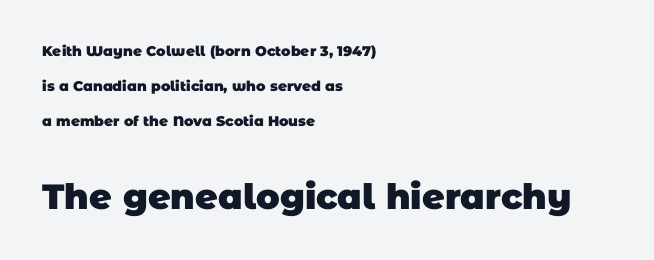
The image shows 35 px heavy sans-serif type; set left-aligned, loose line spacing (2.49x), normal letter spacing, not underlined; the second (bottom) block is 2.5x larger; low stroke contrast and a large x-height.
